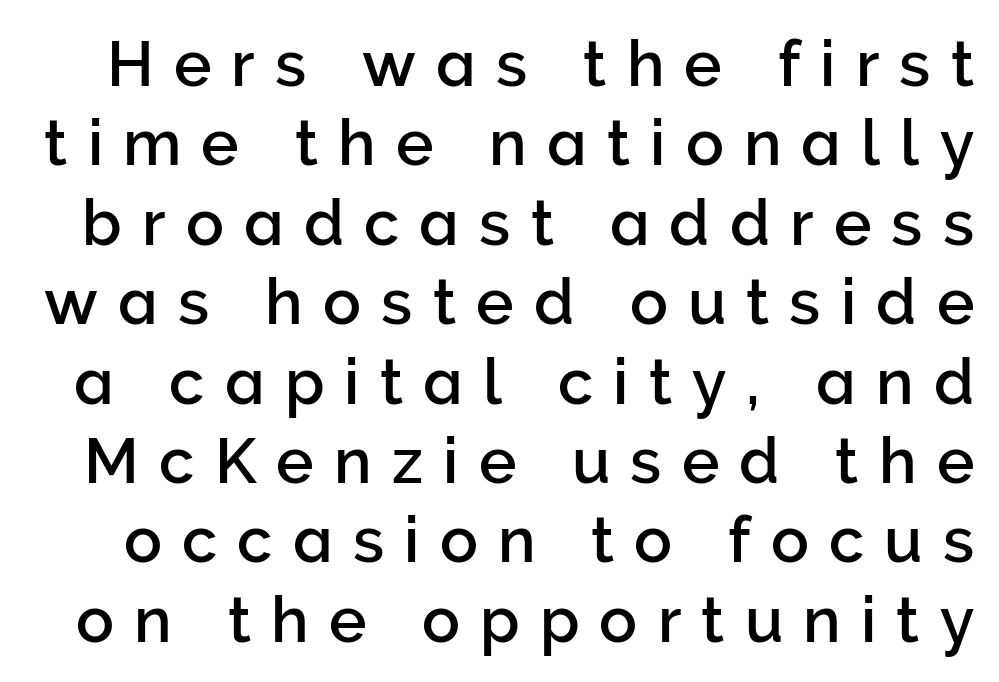
Honestly, the letter spacing is so wide it's the main thing you notice. A typesetter would call this proportional, since set widths differ per character. Just letters on the line, the space beneath them empty. Is there much room between lines? A standard amount, neither cramped nor airy. Quick note: not italic, upright. The glyphs in this specimen are sans serif.
